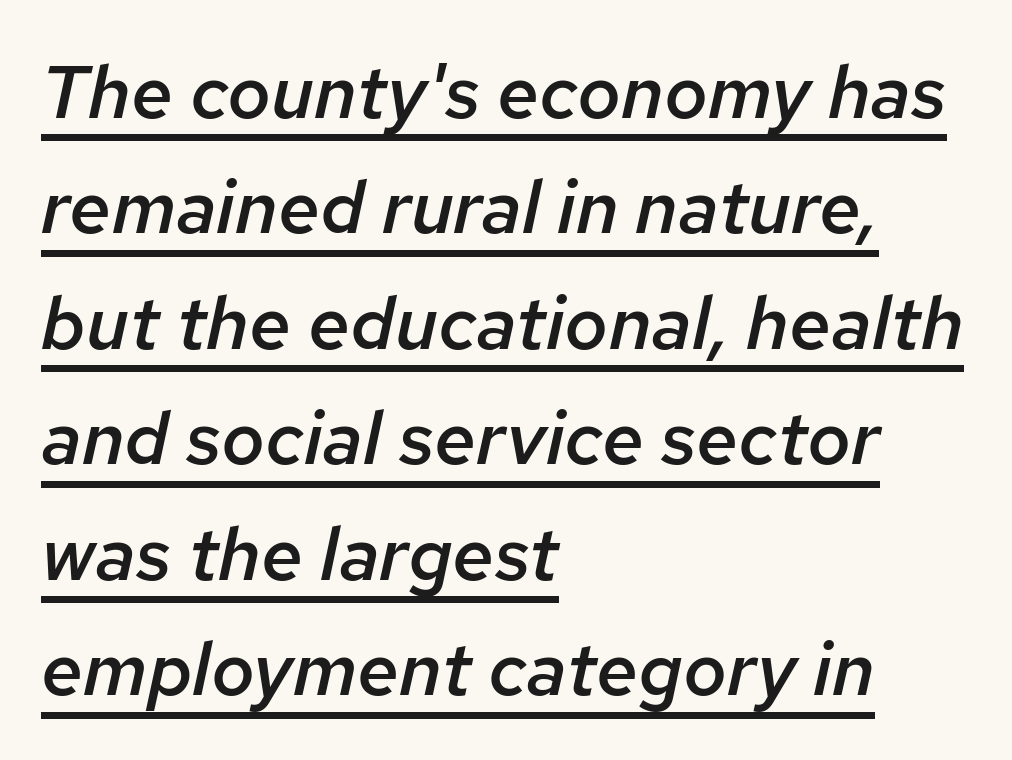
The image shows 75 px semibold type, italic (leaning right); set left-aligned, normal line spacing (1.54x), normal letter spacing, underlined; low stroke contrast and a medium x-height.
